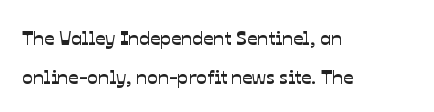
Q: Is the text underlined? A: No.
Q: How is the paragraph aligned? A: Left-aligned.
Q: Is the spacing between letters normal or unusually wide? A: Normal.
Q: Is the spacing between lines tight, normal or loose? A: Loose.
